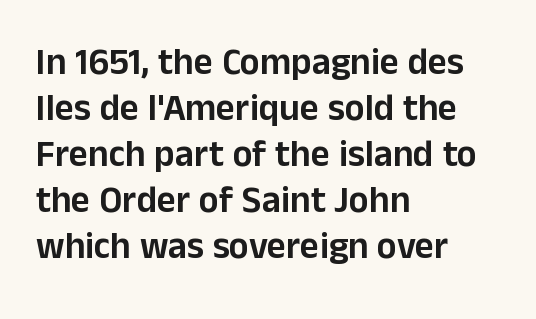
Q: Is the text italic (slanted)? A: No, it is upright.
Q: Is the typeface a serif or a sans-serif typeface? A: Sans-serif.
Q: Is the text underlined? A: No.
Q: How is the paragraph aligned? A: Left-aligned.
Q: Is the spacing between letters normal or unusually wide? A: Normal.
Q: Width (condensed, normal, or wide)? A: Normal.
Q: Stroke contrast? A: Low.
Q: x-height? A: Medium.
Q: Monospaced? A: No.
